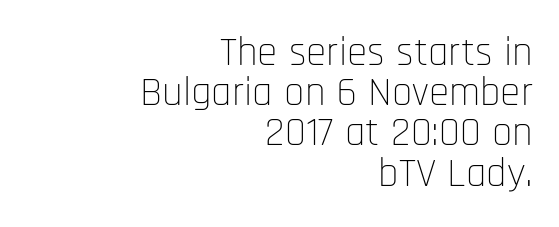
{"serif": "no", "italic": "no", "bold": "no", "weight": "thin", "width": "condensed", "stroke_contrast": "low", "x_height": "large", "monospaced": "no", "underline": "no", "align": "right", "line_spacing": "tight", "line_spacing_ratio": 0.98, "letter_spacing": "normal", "letter_spacing_em": 0.0, "glyph_px": 41}
